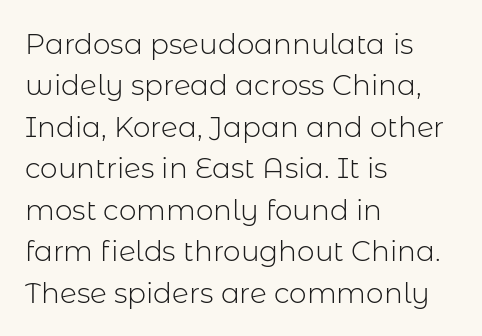
Q: Is the text bold? A: No.
Q: Is the text italic (slanted)? A: No, it is upright.
Q: Is the typeface a serif or a sans-serif typeface? A: Sans-serif.
Q: Is the text underlined? A: No.
Q: How is the paragraph aligned? A: Left-aligned.
Q: Is the spacing between letters normal or unusually wide? A: Normal.
Q: Is the spacing between lines tight, normal or loose? A: Normal.
Q: Width (condensed, normal, or wide)? A: Normal.
Q: Stroke contrast? A: Low.
Q: x-height? A: Medium.
Q: Monospaced? A: No.
